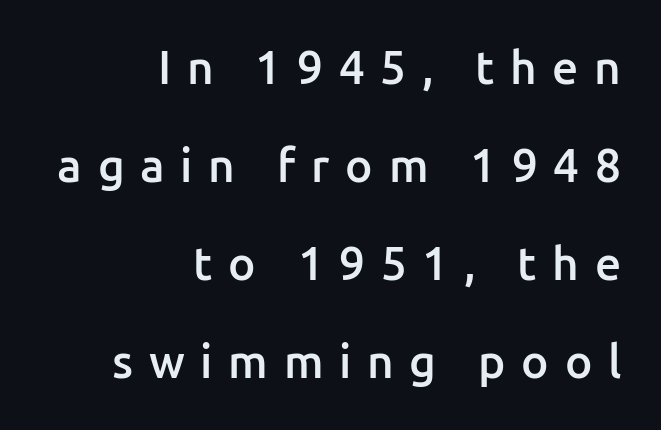
The image shows 46 px semibold sans-serif type, upright; set right-aligned, loose line spacing (2.13x), unusually wide letter spacing (+0.34 em), not underlined; low stroke contrast and a medium x-height.
